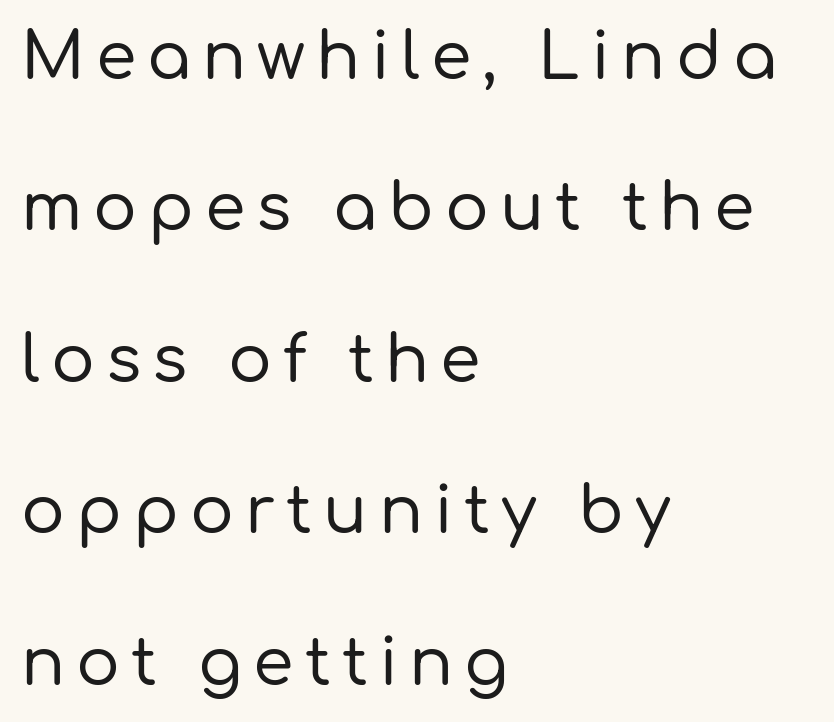
{"serif": "no", "italic": "no", "width": "normal", "stroke_contrast": "low", "x_height": "medium", "monospaced": "no", "underline": "no", "align": "left", "line_spacing": "loose", "line_spacing_ratio": 2.33, "glyph_px": 65}
